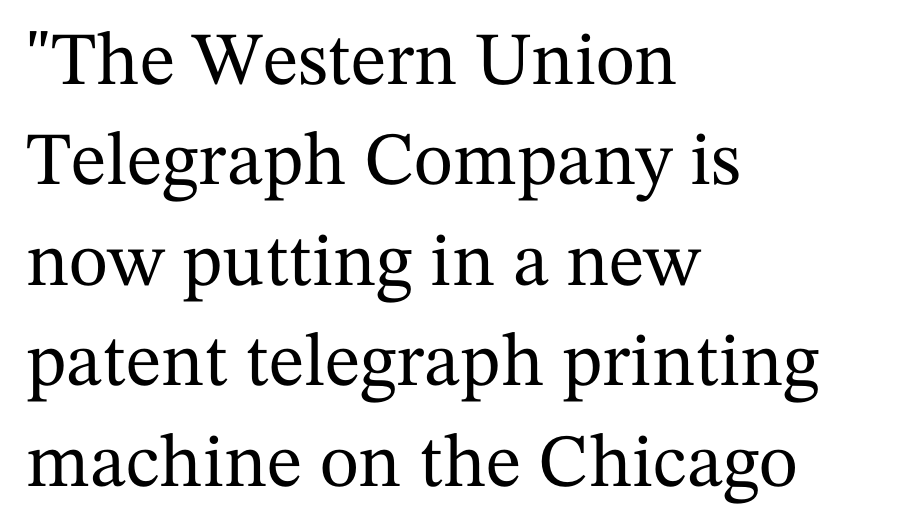
The image shows 75 px serif type, upright; set left-aligned, normal line spacing (1.34x), normal letter spacing, not underlined; medium stroke contrast and a medium x-height.
